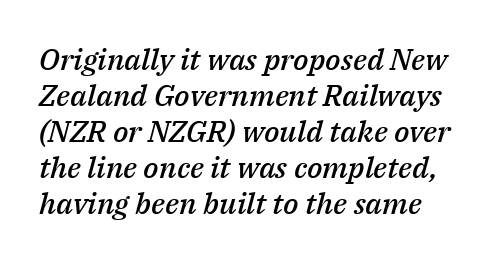
Q: Is the text bold? A: Semi-bold.
Q: Is the text italic (slanted)? A: Yes, it leans right by about 14 degrees.
Q: Is the text underlined? A: No.
Q: Is the spacing between letters normal or unusually wide? A: Normal.
Q: Width (condensed, normal, or wide)? A: Normal.
Q: Stroke contrast? A: Medium.
Q: x-height? A: Medium.
Q: Monospaced? A: No.
